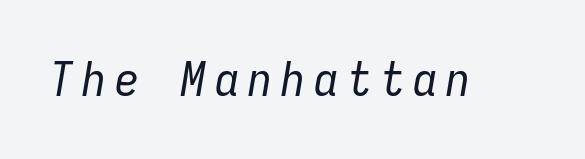
Q: Is the text bold? A: No.
Q: Is the text italic (slanted)? A: Yes, it leans right by about 9 degrees.
Q: Is the text underlined? A: No.
Q: Width (condensed, normal, or wide)? A: Condensed.
Q: Stroke contrast? A: Low.
Q: x-height? A: Medium.
Q: Monospaced? A: Yes.
